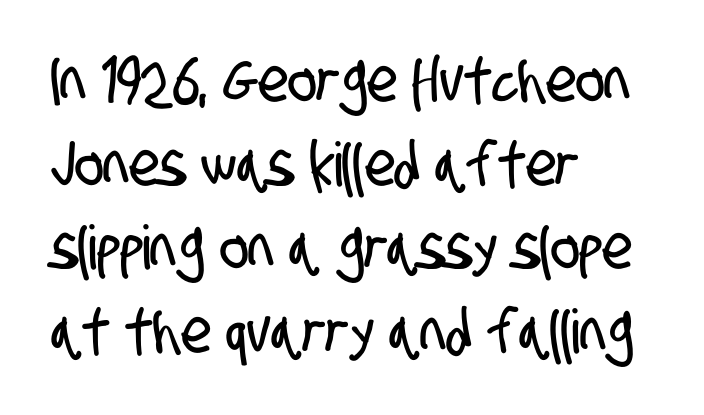
Q: Is the typeface a serif or a sans-serif typeface? A: Sans-serif.
Q: Is the text underlined? A: No.
Q: How is the paragraph aligned? A: Left-aligned.
Q: Is the spacing between letters normal or unusually wide? A: Normal.
Q: Is the spacing between lines tight, normal or loose? A: Normal.
Q: Width (condensed, normal, or wide)? A: Condensed.
Q: Stroke contrast? A: Low.
Q: x-height? A: Large.
Q: Monospaced? A: No.
